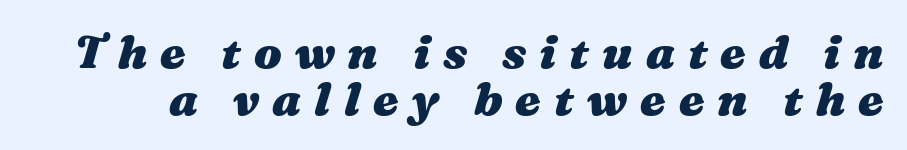
The image shows 46 px heavy, wide type, italic (leaning right); set tight line spacing (1.02x), unusually wide letter spacing (+0.28 em), not underlined; medium stroke contrast and a medium x-height.
